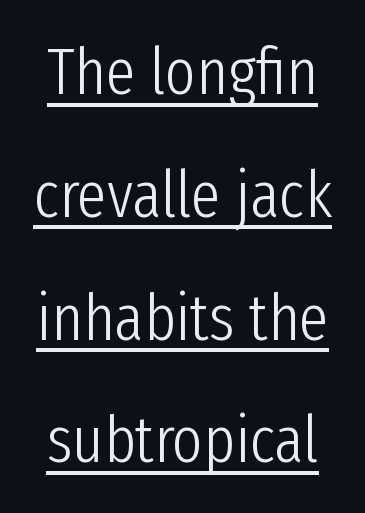
Q: Is the text bold? A: No.
Q: Is the text italic (slanted)? A: No, it is upright.
Q: Is the typeface a serif or a sans-serif typeface? A: Sans-serif.
Q: Is the text underlined? A: Yes.
Q: Is the spacing between letters normal or unusually wide? A: Normal.
Q: Width (condensed, normal, or wide)? A: Condensed.
Q: Stroke contrast? A: Low.
Q: x-height? A: Medium.
Q: Monospaced? A: No.
